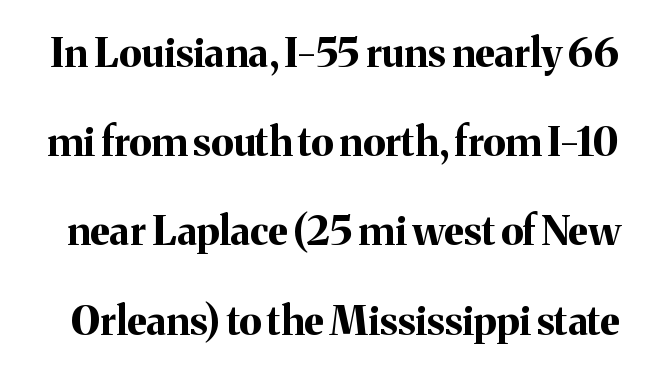
{"serif": "yes", "italic": "no", "bold": "yes", "weight": "bold", "width": "normal", "stroke_contrast": "medium", "x_height": "medium", "monospaced": "no", "underline": "no", "line_spacing": "loose", "line_spacing_ratio": 2.23, "letter_spacing": "normal", "letter_spacing_em": 0.0, "glyph_px": 40}
